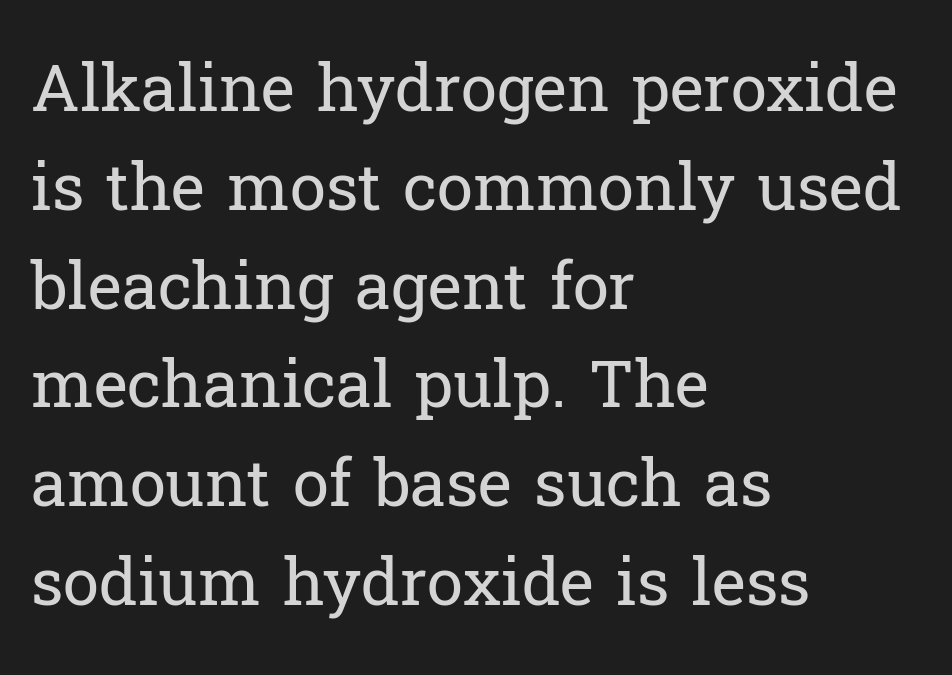
Caption: standard tracking, unaltered. The zone under the glyphs is completely vacant. Each letter keeps its own natural width here, so spacing adapts to shape. No heavy texture on the line: the type isn't bold. Notice how descenders clear the ascenders below comfortably — that's standard leading.
